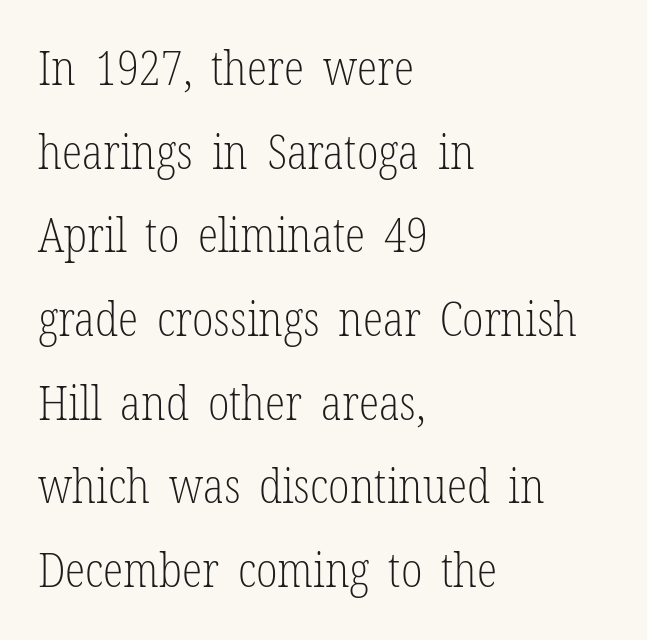
The image shows 47 px light, condensed serif type, upright; set left-aligned, line spacing 1.78x, normal letter spacing, not underlined; low stroke contrast and a medium x-height.
